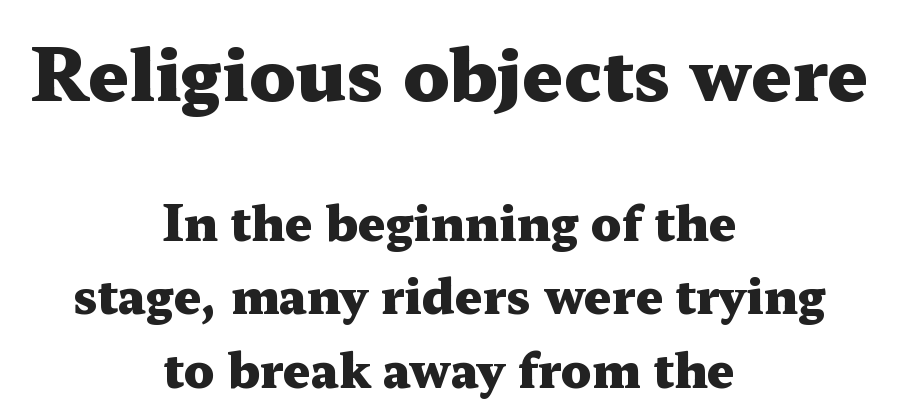
The image shows 72 px heavy, wide serif type, upright; set centered, normal line spacing (1.53x), normal letter spacing, not underlined; the first (top) block is 1.5x larger; medium stroke contrast and a medium x-height.
